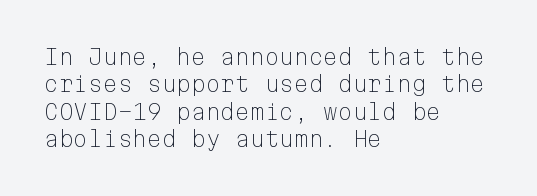
Q: Is the text bold? A: No.
Q: Is the text italic (slanted)? A: No, it is upright.
Q: Is the text underlined? A: No.
Q: How is the paragraph aligned? A: Left-aligned.
Q: Is the spacing between letters normal or unusually wide? A: Normal.
Q: Is the spacing between lines tight, normal or loose? A: Normal.
